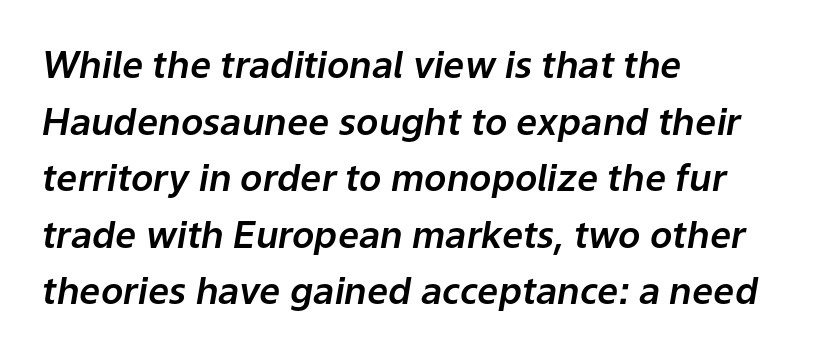
The image shows 37 px text type, italic (leaning right); set left-aligned, normal line spacing (1.53x), normal letter spacing, not underlined; low stroke contrast and a medium x-height.
